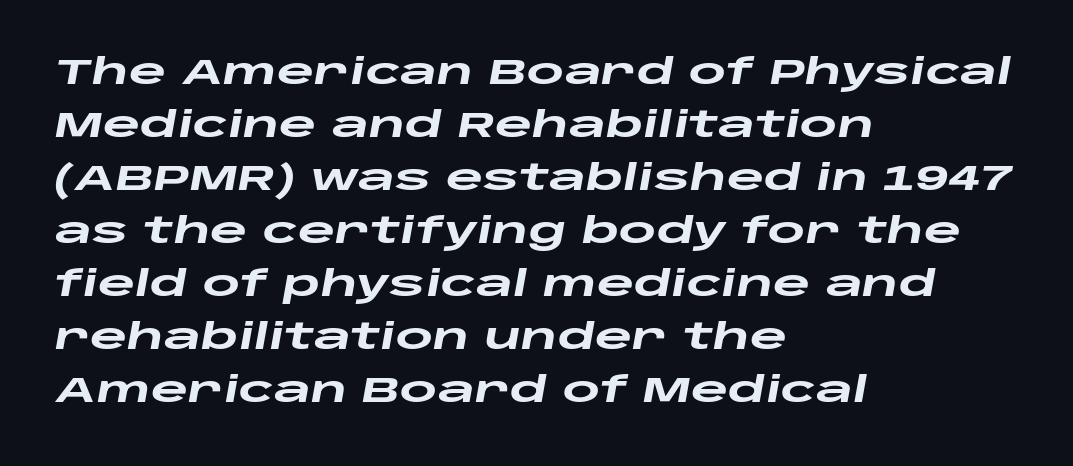
{"italic": "yes", "lean": "right", "slant_degrees": 10, "bold": "yes", "weight": "heavy", "width": "wide", "stroke_contrast": "low", "x_height": "large", "monospaced": "no", "underline": "no", "align": "left", "line_spacing": "normal", "line_spacing_ratio": 1.47, "letter_spacing": "normal", "letter_spacing_em": 0.0, "glyph_px": 36}
